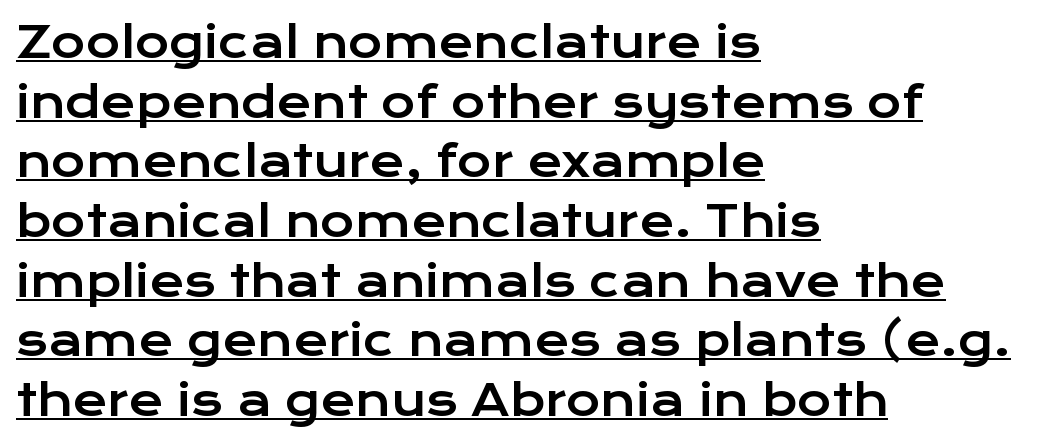
{"serif": "no", "italic": "no", "width": "wide", "stroke_contrast": "low", "x_height": "medium", "monospaced": "no", "underline": "yes", "align": "left", "line_spacing": "normal", "line_spacing_ratio": 1.42, "letter_spacing": "normal", "letter_spacing_em": 0.0, "glyph_px": 42}
